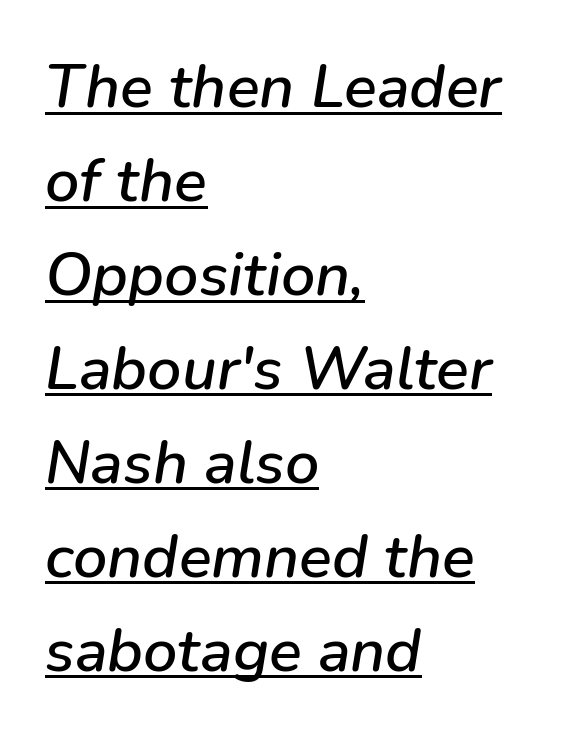
Q: Is the text italic (slanted)? A: Yes, it leans right by about 9 degrees.
Q: Is the text underlined? A: Yes.
Q: How is the paragraph aligned? A: Left-aligned.
Q: Is the spacing between letters normal or unusually wide? A: Normal.
Q: Is the spacing between lines tight, normal or loose? A: Normal.
Q: Width (condensed, normal, or wide)? A: Normal.
Q: Stroke contrast? A: Low.
Q: x-height? A: Medium.
Q: Monospaced? A: No.
